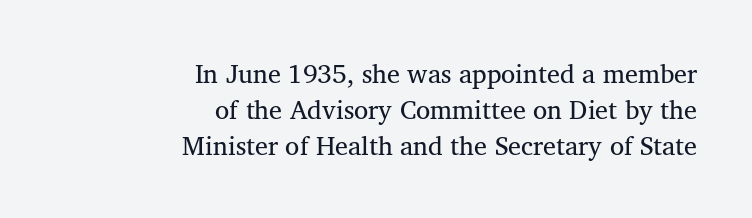
The image shows 26 px text type, upright; set right-aligned, normal line spacing (1.39x), normal letter spacing, not underlined.
